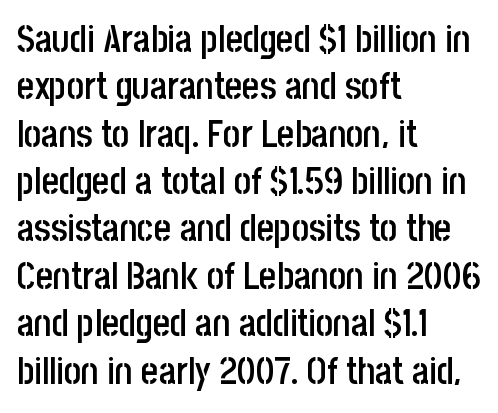
Q: Is the text bold? A: Semi-bold.
Q: Is the text italic (slanted)? A: No, it is upright.
Q: Is the typeface a serif or a sans-serif typeface? A: Sans-serif.
Q: Is the text underlined? A: No.
Q: How is the paragraph aligned? A: Left-aligned.
Q: Is the spacing between letters normal or unusually wide? A: Normal.
Q: Is the spacing between lines tight, normal or loose? A: Normal.
Q: Width (condensed, normal, or wide)? A: Condensed.
Q: Stroke contrast? A: Low.
Q: x-height? A: Large.
Q: Monospaced? A: No.
